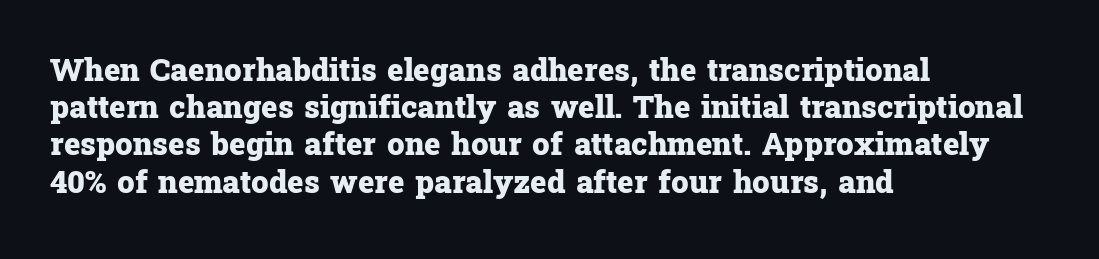
The specimen omits any rule beneath the text block's lines. You could not count columns in this text — the font is proportionally spaced. The paragraph has a hard left edge and a soft right edge. The tracking reads as untouched default to a designer's eye. Posture: upright roman. The type family on display is of the serif kind.
